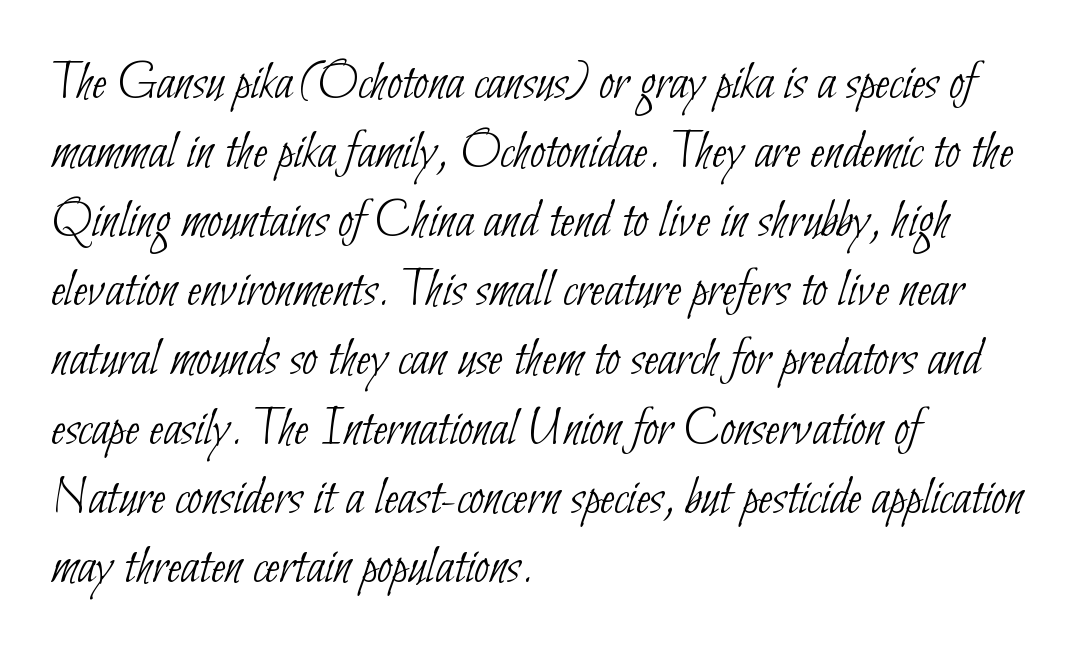
{"serif": "no", "bold": "no", "weight": "thin", "width": "condensed", "stroke_contrast": "low", "x_height": "small", "monospaced": "no", "underline": "no", "align": "left", "line_spacing": "normal", "line_spacing_ratio": 1.28, "letter_spacing": "normal", "letter_spacing_em": 0.0, "glyph_px": 54}
